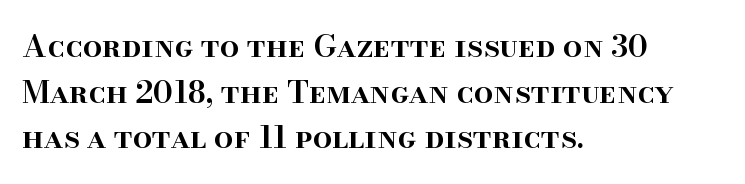
The image shows 31 px semibold serif type, upright; set left-aligned, normal line spacing (1.47x), normal letter spacing, not underlined; high stroke contrast and a small x-height.
